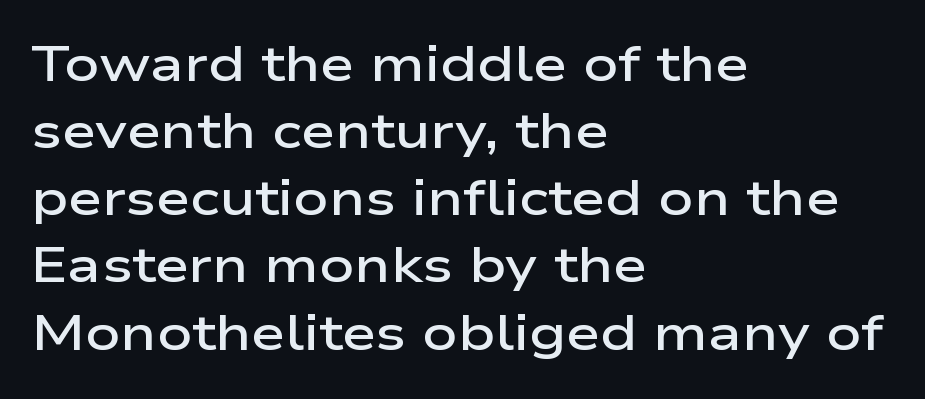
This sample is left-justified, so line endings fall wherever the words run out. Weight check: semibold — heavier than regular, not quite bold. These lines keep a tight, regular rhythm from letter to letter. The baseline area is clear. Here the designer chose a conventional face with non-uniform glyph widths. Are there feet on the stems? There aren't — it's a sans.
